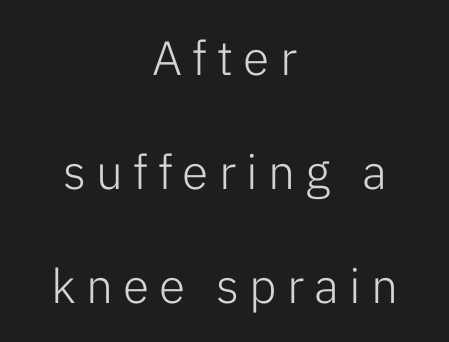
{"serif": "no", "italic": "no", "bold": "no", "weight": "light", "width": "normal", "stroke_contrast": "low", "x_height": "medium", "monospaced": "no", "underline": "no", "align": "center", "line_spacing": "loose", "line_spacing_ratio": 2.38, "letter_spacing": "wide", "letter_spacing_em": 0.21, "glyph_px": 48}
